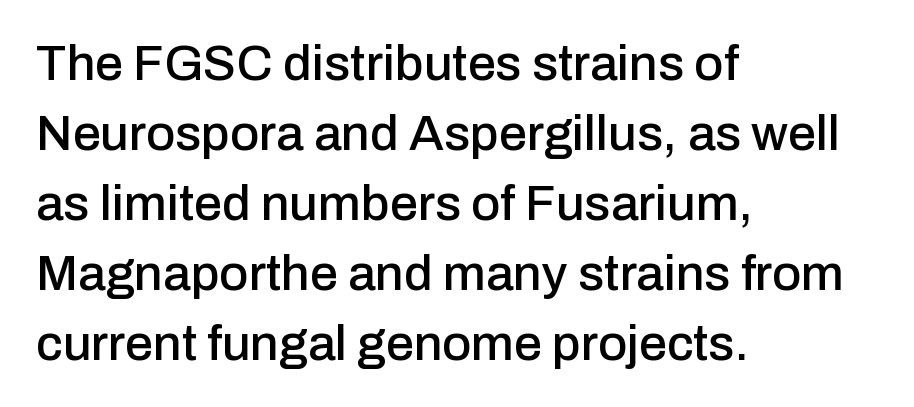
{"serif": "no", "italic": "no", "width": "normal", "stroke_contrast": "low", "x_height": "medium", "monospaced": "no", "underline": "no", "align": "left", "line_spacing": "normal", "line_spacing_ratio": 1.4, "letter_spacing": "normal", "letter_spacing_em": 0.0, "glyph_px": 50}
